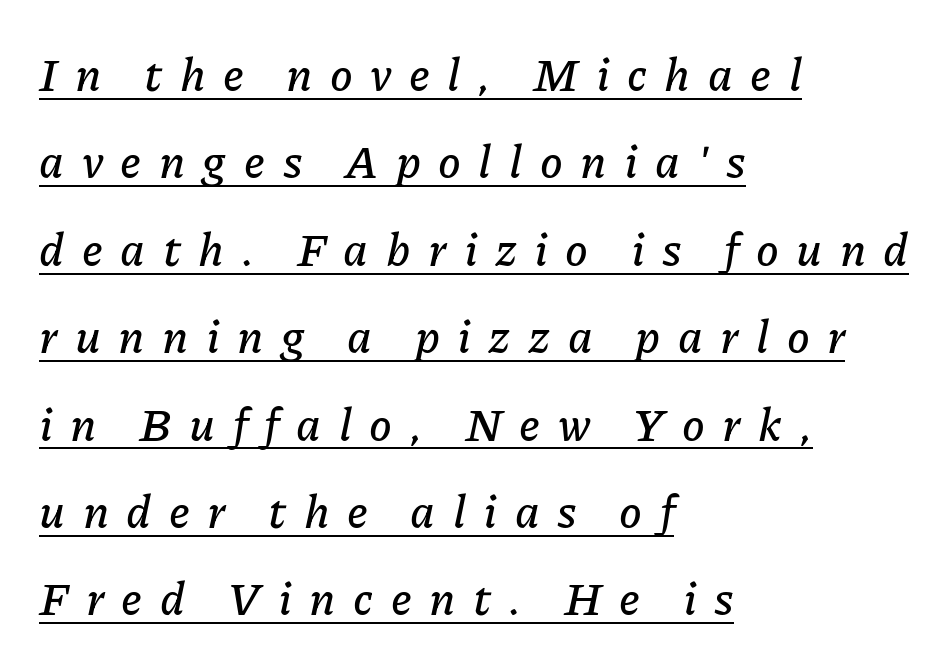
The image shows 46 px text type, italic (leaning right); set left-aligned, loose line spacing (1.9x), unusually wide letter spacing (+0.38 em), underlined; low stroke contrast and a medium x-height.
